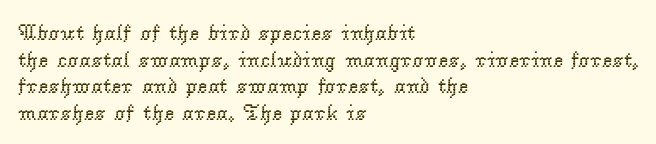
The face used here is rendered with its standard letterfit. The rag falls on the right side of this text block. The typeface has the unassuming heft of standard copy or less. Italic: no, the glyphs are upright roman.
